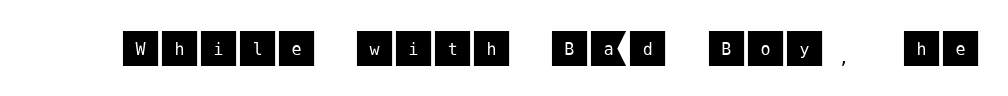
The image shows 40 px sans-serif type, upright; set normal letter spacing, not underlined; medium stroke contrast and a large x-height.
